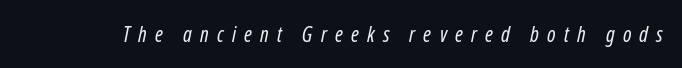
The image shows 21 px text type, italic (leaning right); set unusually wide letter spacing (+0.39 em), not underlined.
